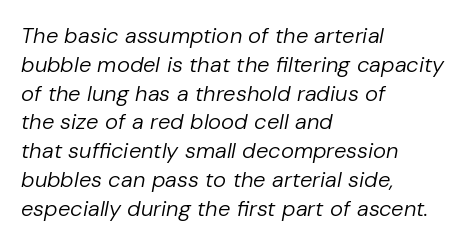
Q: Is the text bold? A: No.
Q: Is the text italic (slanted)? A: Yes, it leans right by about 10 degrees.
Q: Is the text underlined? A: No.
Q: How is the paragraph aligned? A: Left-aligned.
Q: Is the spacing between letters normal or unusually wide? A: Normal.
Q: Is the spacing between lines tight, normal or loose? A: Normal.
